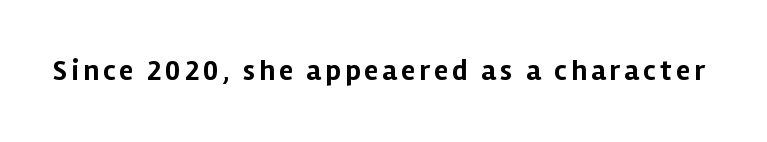
The image shows 29 px bold sans-serif type, upright; set not underlined; low stroke contrast and a medium x-height.
